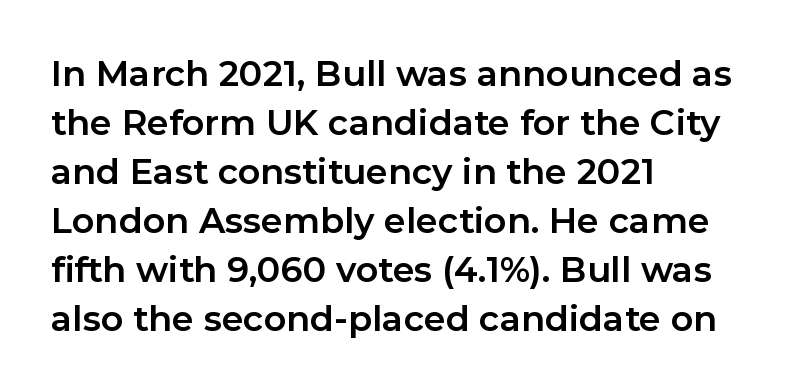
{"serif": "no", "italic": "no", "bold": "yes", "weight": "bold", "width": "normal", "stroke_contrast": "low", "x_height": "medium", "monospaced": "no", "underline": "no", "align": "left", "line_spacing": "normal", "line_spacing_ratio": 1.4, "letter_spacing": "normal", "letter_spacing_em": 0.0, "glyph_px": 35}
